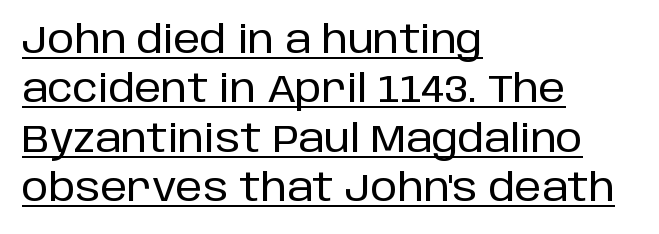
The image shows 38 px sans-serif type, upright; set left-aligned, normal line spacing (1.3x), normal letter spacing, underlined; low stroke contrast and a large x-height.
